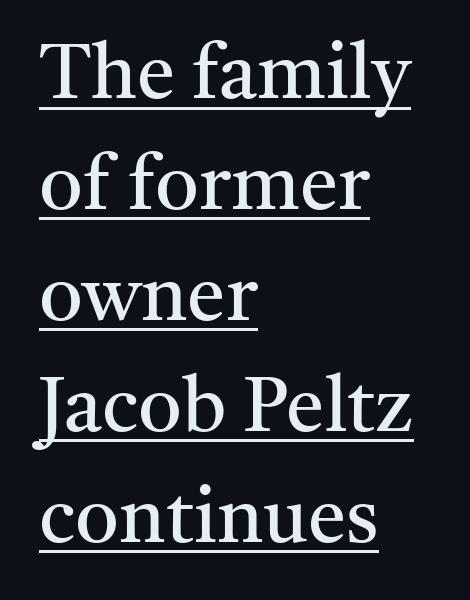
{"serif": "yes", "italic": "no", "bold": "no", "weight": "regular", "width": "normal", "stroke_contrast": "medium", "x_height": "medium", "monospaced": "no", "underline": "yes", "align": "left", "line_spacing": "normal", "line_spacing_ratio": 1.44, "letter_spacing": "normal", "letter_spacing_em": 0.0, "glyph_px": 77}
